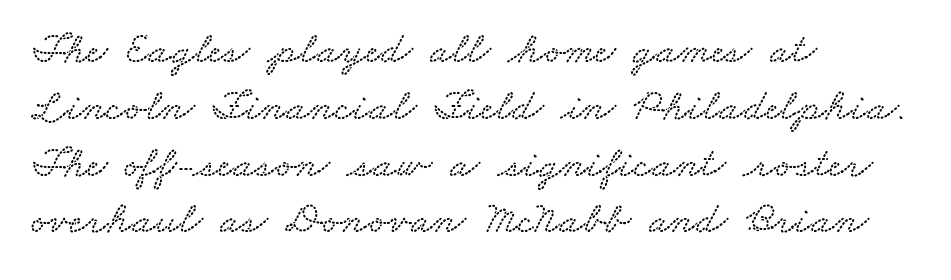
Q: Is the text underlined? A: No.
Q: How is the paragraph aligned? A: Left-aligned.
Q: Is the spacing between letters normal or unusually wide? A: Normal.
Q: Is the spacing between lines tight, normal or loose? A: Normal.
Q: Width (condensed, normal, or wide)? A: Wide.
Q: Stroke contrast? A: Low.
Q: x-height? A: Small.
Q: Monospaced? A: No.
